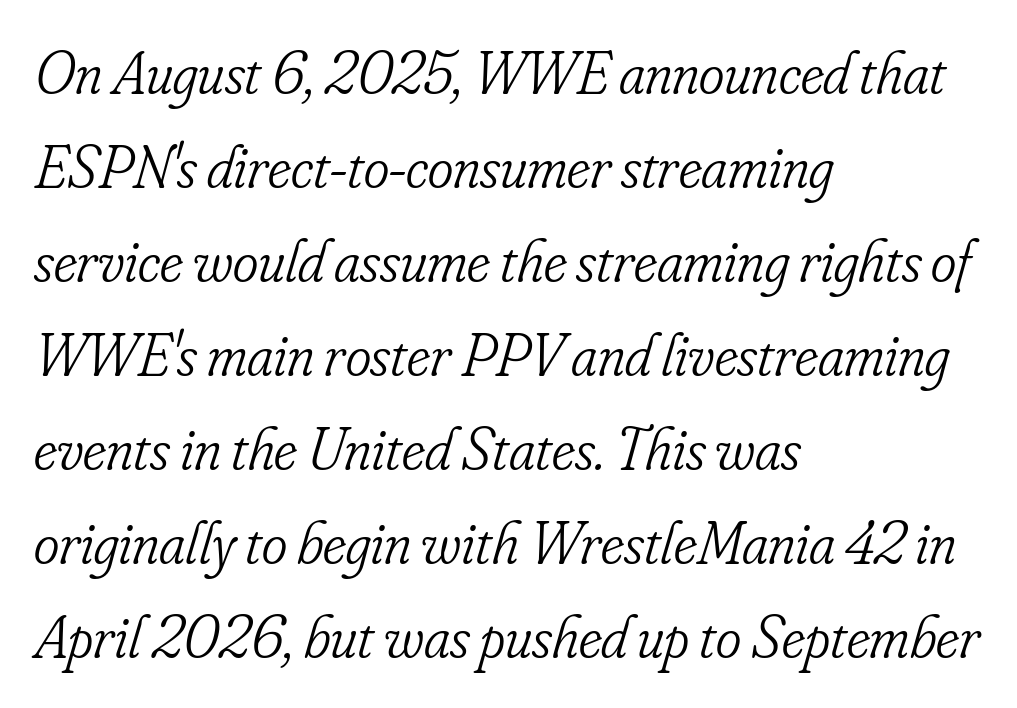
{"serif": "yes", "italic": "yes", "lean": "right", "slant_degrees": 16, "bold": "no", "weight": "light", "width": "condensed", "stroke_contrast": "low", "x_height": "small", "monospaced": "no", "underline": "no", "align": "left", "line_spacing": "normal", "line_spacing_ratio": 1.54, "letter_spacing": "normal", "letter_spacing_em": 0.0, "glyph_px": 61}
